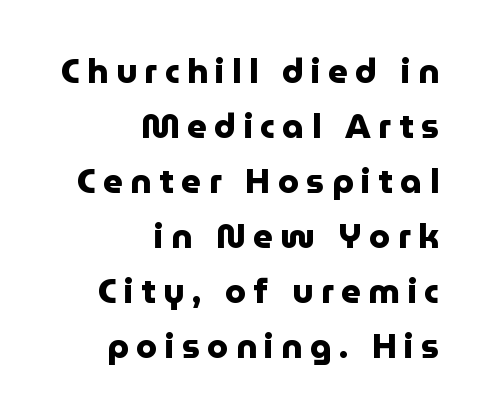
Italic: no, the glyphs are upright roman. As a designer I'd log this as weight 700, bold. Proportional: the letters do not fall into vertical columns. Is the block centered? No — it sits flush against the right margin. I'd call this a sans setting — the letters go barefoot. Evenly set lines give the paragraph a standard silhouette.
